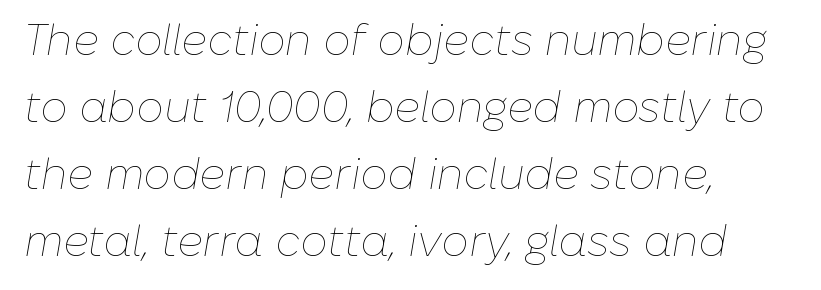
{"italic": "yes", "lean": "right", "slant_degrees": 10, "bold": "no", "weight": "thin", "width": "normal", "stroke_contrast": "low", "x_height": "medium", "monospaced": "no", "underline": "no", "align": "left", "line_spacing": "normal", "line_spacing_ratio": 1.56, "letter_spacing": "normal", "letter_spacing_em": 0.0, "glyph_px": 43}
